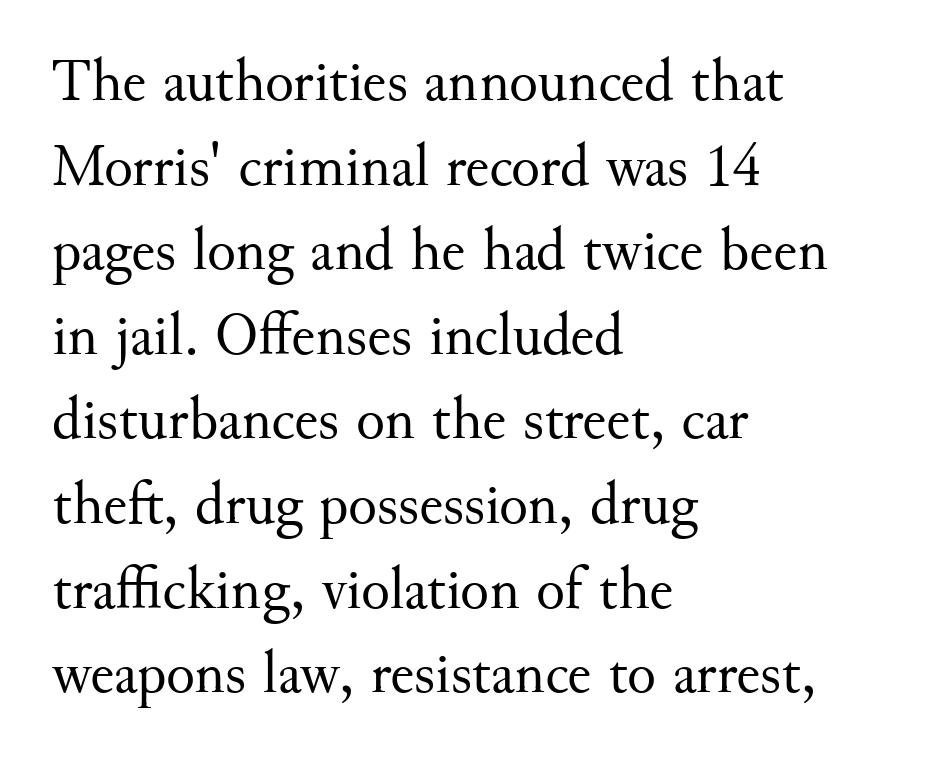
The image shows 60 px regular-weight serif type, upright; set left-aligned, normal line spacing (1.41x), normal letter spacing, not underlined; medium stroke contrast and a small x-height.
